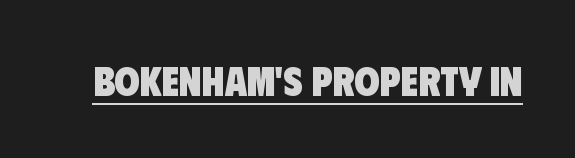
{"serif": "no", "bold": "yes", "weight": "heavy", "width": "condensed", "stroke_contrast": "low", "x_height": "large", "monospaced": "no", "underline": "yes", "letter_spacing": "normal", "letter_spacing_em": 0.0, "glyph_px": 41}
